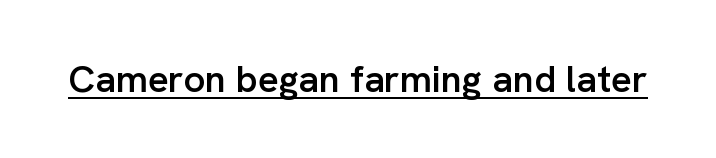
{"serif": "no", "italic": "no", "bold": "semi", "weight": "semibold", "width": "normal", "stroke_contrast": "low", "x_height": "medium", "monospaced": "no", "underline": "yes", "letter_spacing": "normal", "letter_spacing_em": 0.0, "glyph_px": 38}
